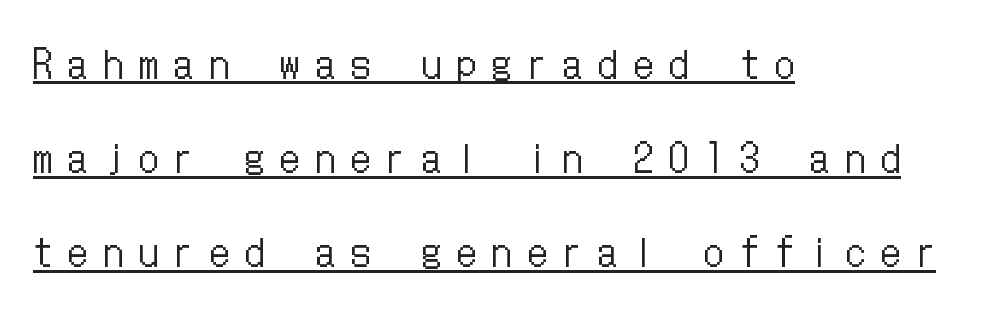
The vertical gap from one line to the next is large. This reads as an unemphasized weight, regular at the heaviest. Students, note that the glyphs here are deliberately spaced far apart. Descenders here cross a horizontal rule under the line. The letters stand upright; this is a roman face. Reading down the block, your eye returns to a fixed left position each line.
